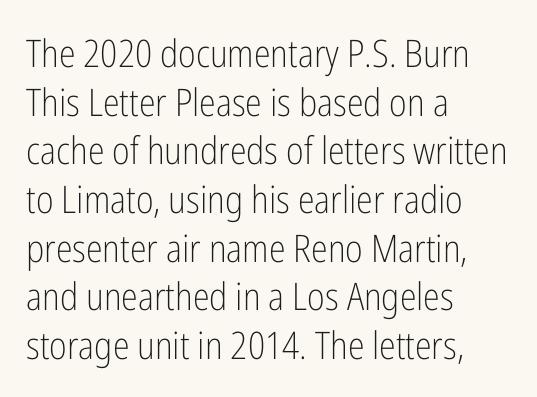
{"serif": "no", "italic": "no", "bold": "no", "weight": "light", "width": "condensed", "stroke_contrast": "low", "x_height": "medium", "monospaced": "no", "underline": "no", "align": "left", "line_spacing": "normal", "line_spacing_ratio": 1.28, "letter_spacing": "normal", "letter_spacing_em": 0.0, "glyph_px": 38}
